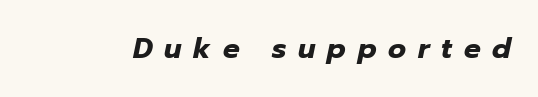
The image shows 28 px heavy type, italic (leaning right); set unusually wide letter spacing (+0.42 em), not underlined; low stroke contrast and a medium x-height.
